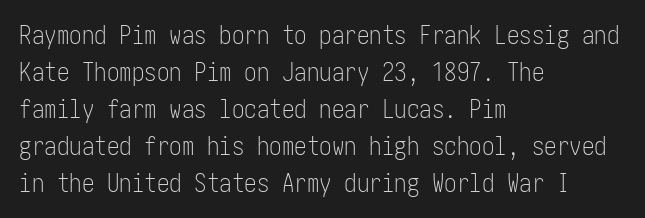
The image shows 25 px text type, upright; set left-aligned, normal line spacing (1.48x), normal letter spacing, not underlined.
